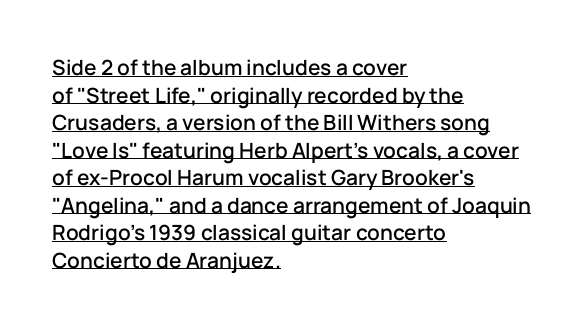
{"italic": "no", "underline": "yes", "align": "left", "line_spacing": "normal", "line_spacing_ratio": 1.31, "letter_spacing": "normal", "letter_spacing_em": 0.0, "glyph_px": 21}
